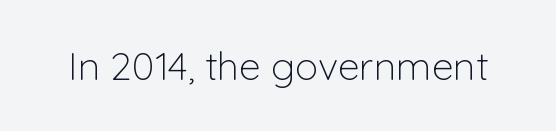
Q: Is the text bold? A: No.
Q: Is the text italic (slanted)? A: No, it is upright.
Q: Is the typeface a serif or a sans-serif typeface? A: Sans-serif.
Q: Is the text underlined? A: No.
Q: Is the spacing between letters normal or unusually wide? A: Normal.
Q: Width (condensed, normal, or wide)? A: Normal.
Q: Stroke contrast? A: Low.
Q: x-height? A: Medium.
Q: Monospaced? A: No.
